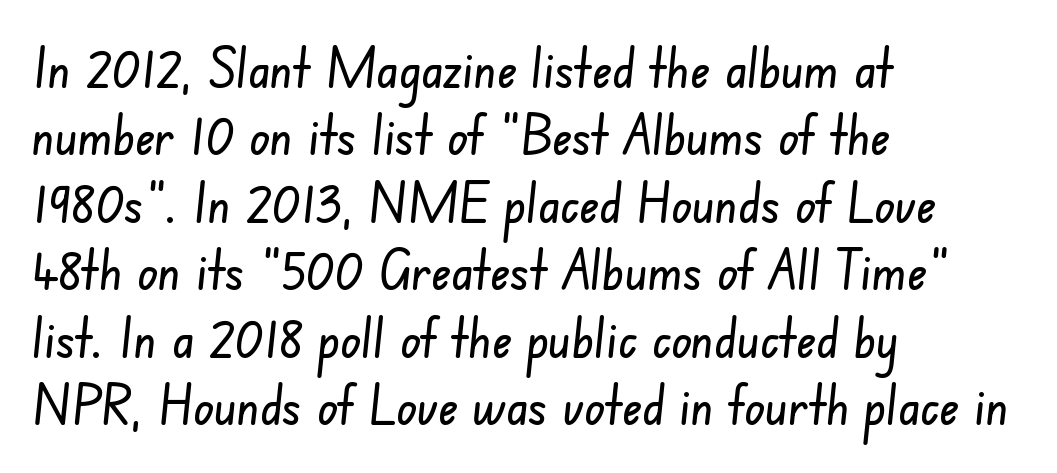
Q: Is the typeface a serif or a sans-serif typeface? A: Sans-serif.
Q: Is the text underlined? A: No.
Q: How is the paragraph aligned? A: Left-aligned.
Q: Is the spacing between letters normal or unusually wide? A: Normal.
Q: Is the spacing between lines tight, normal or loose? A: Normal.
Q: Width (condensed, normal, or wide)? A: Condensed.
Q: Stroke contrast? A: Low.
Q: x-height? A: Small.
Q: Monospaced? A: No.
